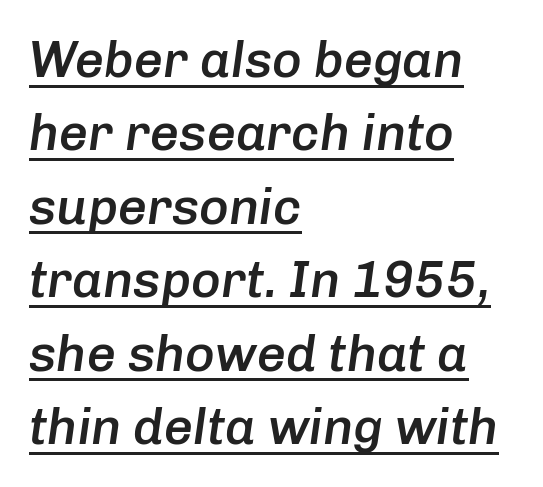
Q: Is the text bold? A: Semi-bold.
Q: Is the text italic (slanted)? A: Yes, it leans right by about 8 degrees.
Q: Is the text underlined? A: Yes.
Q: How is the paragraph aligned? A: Left-aligned.
Q: Is the spacing between letters normal or unusually wide? A: Normal.
Q: Is the spacing between lines tight, normal or loose? A: Normal.
Q: Width (condensed, normal, or wide)? A: Normal.
Q: Stroke contrast? A: Low.
Q: x-height? A: Medium.
Q: Monospaced? A: No.
